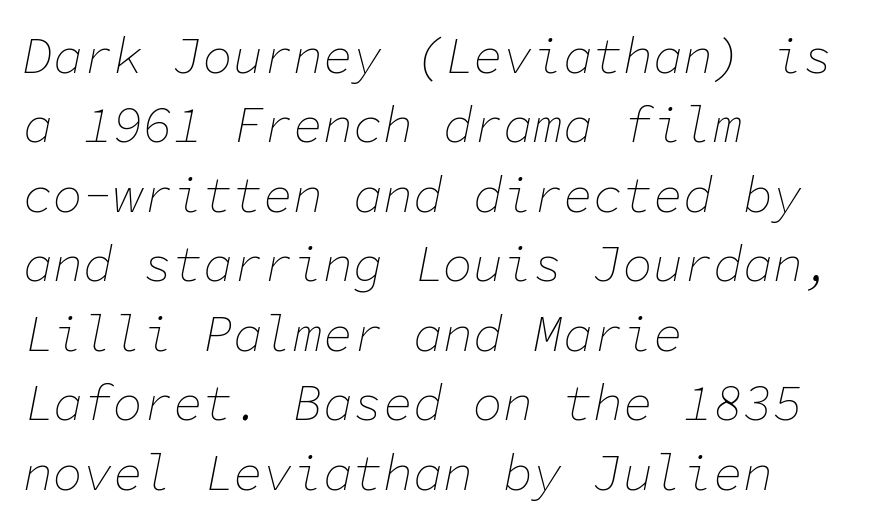
Normally led — the rows are evenly, conventionally spaced. Quick note: underline off. Fixed-width glyphs throughout — classic coding-font behaviour. Short and long lines alike share a common starting point at left. Weight class: somewhere from thin through regular.
